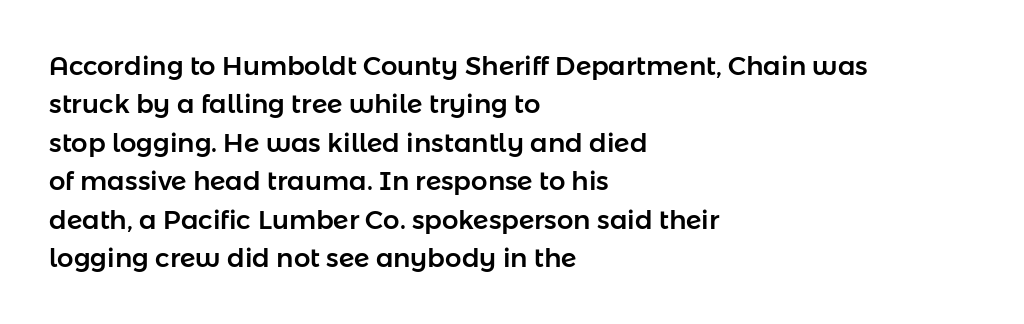
Q: Is the text italic (slanted)? A: No, it is upright.
Q: Is the text underlined? A: No.
Q: How is the paragraph aligned? A: Left-aligned.
Q: Is the spacing between letters normal or unusually wide? A: Normal.
Q: Is the spacing between lines tight, normal or loose? A: Normal.
